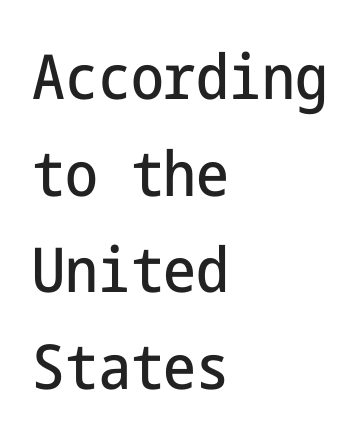
Q: Is the text italic (slanted)? A: No, it is upright.
Q: Is the typeface a serif or a sans-serif typeface? A: Sans-serif.
Q: Is the text underlined? A: No.
Q: How is the paragraph aligned? A: Left-aligned.
Q: Is the spacing between letters normal or unusually wide? A: Normal.
Q: Is the spacing between lines tight, normal or loose? A: Normal.
Q: Width (condensed, normal, or wide)? A: Condensed.
Q: Stroke contrast? A: Low.
Q: x-height? A: Medium.
